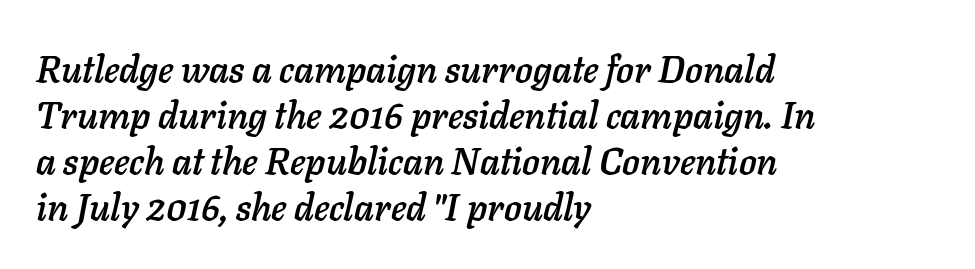
The image shows 37 px text type, italic (leaning right); set left-aligned, line spacing 1.24x, normal letter spacing, not underlined; low stroke contrast and a medium x-height.
